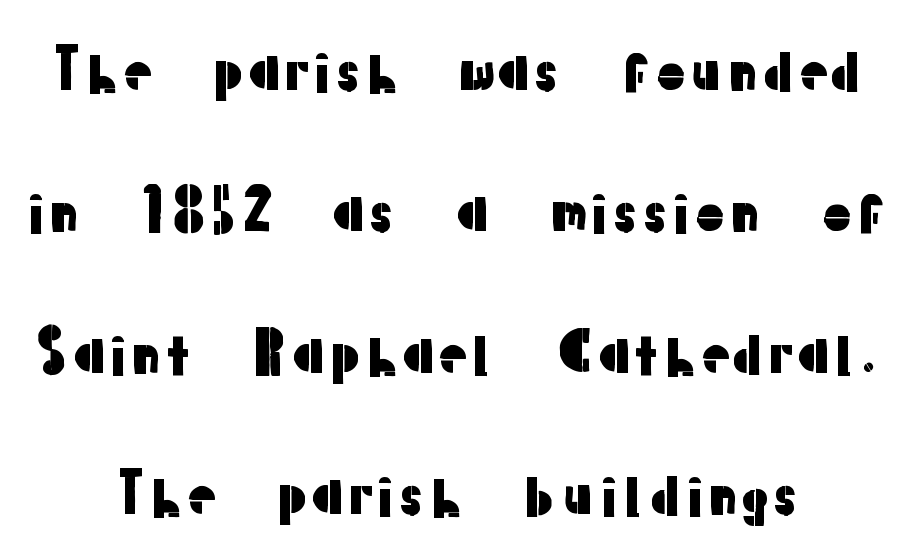
{"serif": "no", "italic": "no", "width": "normal", "stroke_contrast": "low", "x_height": "medium", "monospaced": "no", "underline": "no", "line_spacing": "loose", "line_spacing_ratio": 2.48, "letter_spacing": "normal", "letter_spacing_em": 0.0, "glyph_px": 57}
